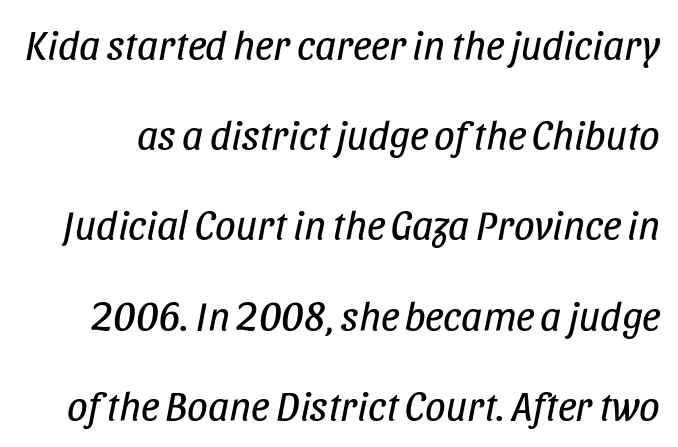
Q: Is the text bold? A: No.
Q: Is the text italic (slanted)? A: Yes, it leans right by about 11 degrees.
Q: Is the text underlined? A: No.
Q: Is the spacing between letters normal or unusually wide? A: Normal.
Q: Is the spacing between lines tight, normal or loose? A: Loose.
Q: Width (condensed, normal, or wide)? A: Condensed.
Q: Stroke contrast? A: Low.
Q: x-height? A: Large.
Q: Monospaced? A: No.
